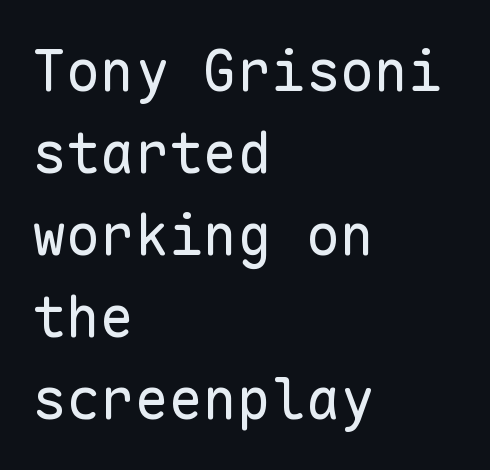
{"serif": "no", "italic": "no", "bold": "no", "weight": "regular", "width": "normal", "stroke_contrast": "low", "x_height": "medium", "monospaced": "yes", "underline": "no", "align": "left", "line_spacing": "normal", "line_spacing_ratio": 1.44, "letter_spacing": "normal", "letter_spacing_em": 0.0, "glyph_px": 57}
